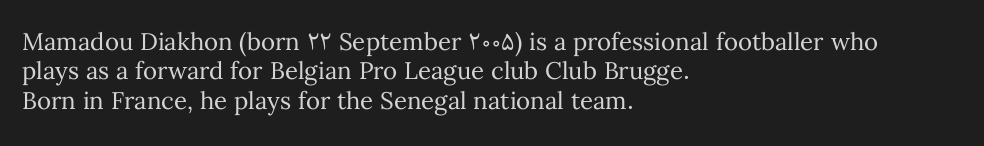
Notice how the stems are strictly vertical — no italics here. Standard letterfit; no display-style spreading of the glyphs. The space beneath each line is pristine and unruled. Counters stay open thanks to moderate or lighter strokes. A classic flush-left, rag-right setting is used for this passage.
